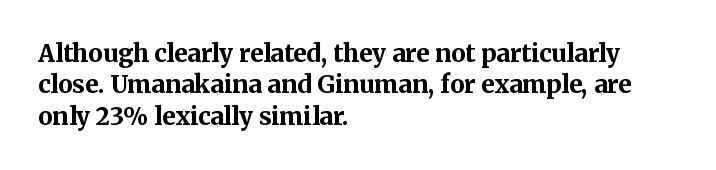
Caption: standard tracking, unaltered. In CSS terms this would be text-align: left. Unlike italic type, these characters show no tilt at all. A dark, heavy texture on the line: the type is bold.
